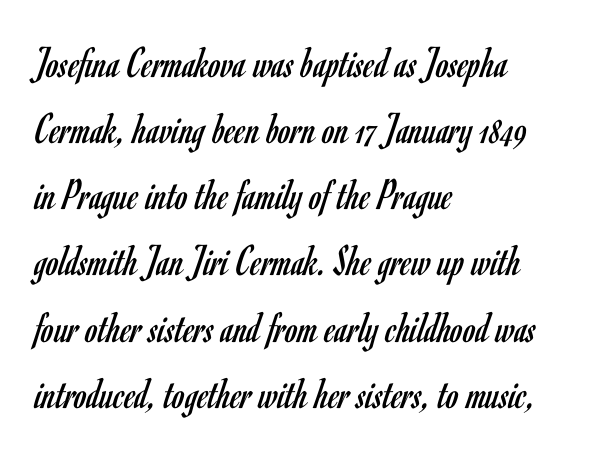
Varying glyph widths throughout — classic text-font behaviour. Underline: absent. The setting favours the left margin, as ordinary paragraphs usually do. A light-to-regular cut is what we see here.
